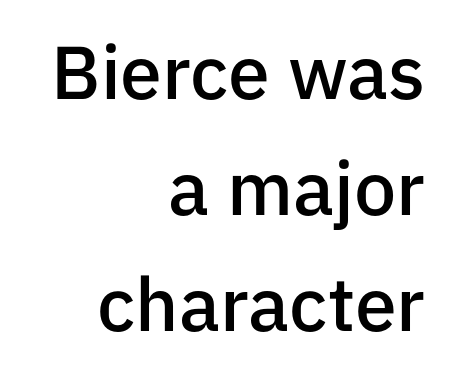
Type without underlining. Summary of weight: moderately heavy, a semibold. Posture: straight, roman, zero tilt. The letters advance in unequal steps, a hallmark of proportional type. The paragraph shown leans on its right margin.
